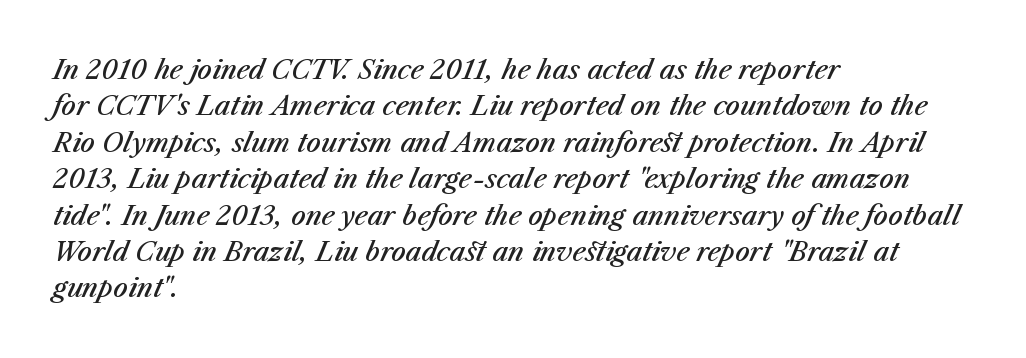
Q: Is the text bold? A: Semi-bold.
Q: Is the text italic (slanted)? A: Yes, it leans right by about 23 degrees.
Q: Is the text underlined? A: No.
Q: How is the paragraph aligned? A: Left-aligned.
Q: Is the spacing between letters normal or unusually wide? A: Normal.
Q: Is the spacing between lines tight, normal or loose? A: Normal.
